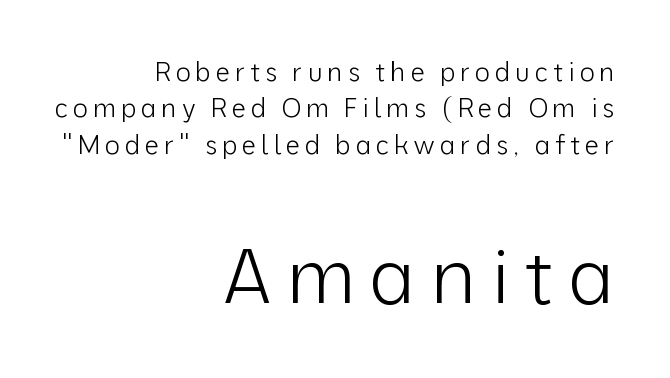
{"serif": "no", "italic": "no", "bold": "no", "weight": "light", "width": "normal", "stroke_contrast": "low", "x_height": "medium", "monospaced": "no", "underline": "no", "align": "right", "line_spacing": "normal", "line_spacing_ratio": 1.4, "larger_block": "second", "size_ratio": 2.96, "glyph_px": 77}
